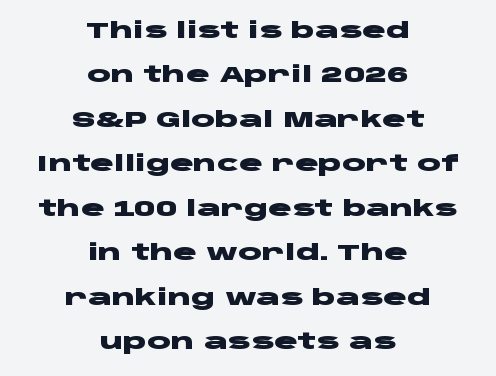
The specimen omits any rule beneath the text block's lines. Here the glyphs are tracked normally, forming tight word shapes. These words are printed bold, with thick strokes throughout. Visually the block forms a symmetrical silhouette, jagged on both flanks. Italic: no, the glyphs are upright roman.
